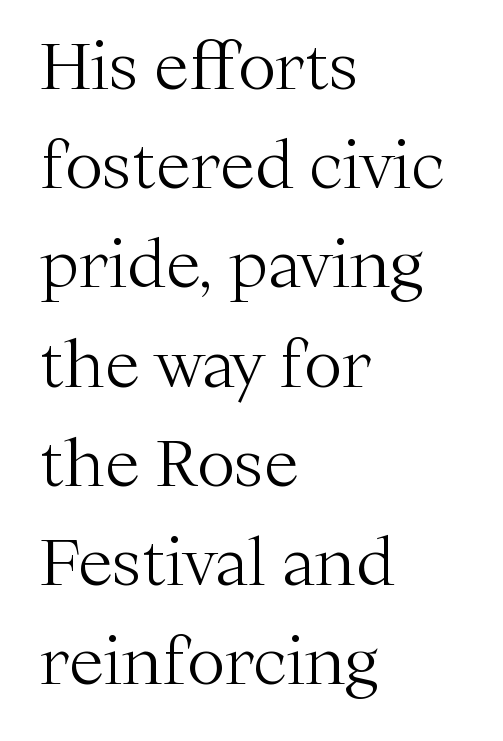
{"serif": "yes", "italic": "no", "bold": "no", "weight": "light", "width": "normal", "stroke_contrast": "medium", "x_height": "medium", "monospaced": "no", "underline": "no", "align": "left", "line_spacing": "normal", "line_spacing_ratio": 1.55, "letter_spacing": "normal", "letter_spacing_em": 0.0, "glyph_px": 64}
